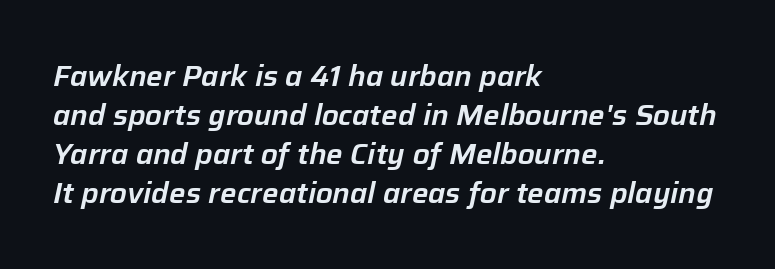
{"italic": "yes", "lean": "right", "slant_degrees": 12, "width": "normal", "stroke_contrast": "low", "x_height": "medium", "monospaced": "no", "underline": "no", "align": "left", "line_spacing": "normal", "line_spacing_ratio": 1.34, "letter_spacing": "normal", "letter_spacing_em": 0.0, "glyph_px": 29}
